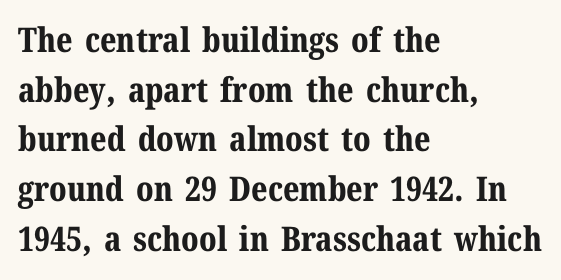
{"serif": "yes", "italic": "no", "bold": "yes", "weight": "bold", "width": "normal", "stroke_contrast": "medium", "x_height": "medium", "monospaced": "no", "underline": "no", "align": "left", "line_spacing": "normal", "line_spacing_ratio": 1.46, "letter_spacing": "normal", "letter_spacing_em": 0.0, "glyph_px": 34}
